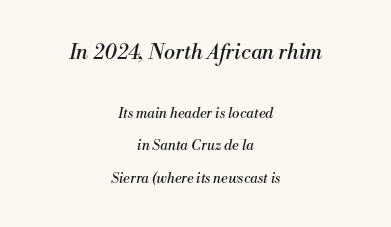
{"italic": "yes", "lean": "right", "slant_degrees": 13, "bold": "no", "underline": "no", "align": "center", "line_spacing": "loose", "line_spacing_ratio": 2.33, "letter_spacing": "normal", "letter_spacing_em": 0.0, "larger_block": "first", "size_ratio": 1.5, "glyph_px": 21}
